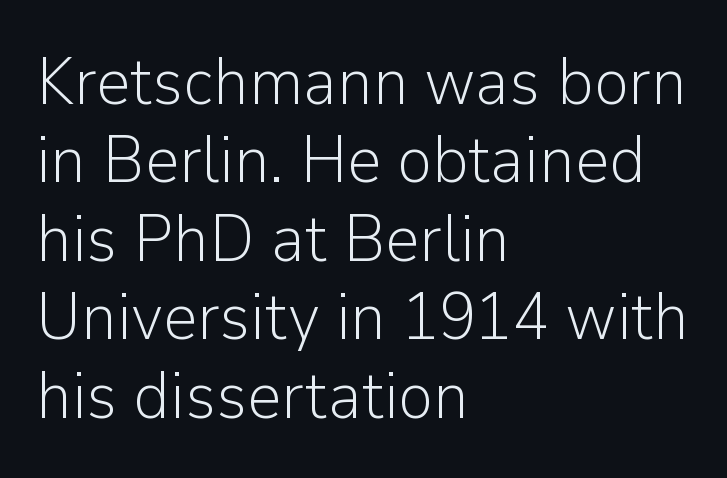
The image shows 67 px light sans-serif type, upright; set left-aligned, line spacing 1.17x, normal letter spacing, not underlined; low stroke contrast and a medium x-height.
